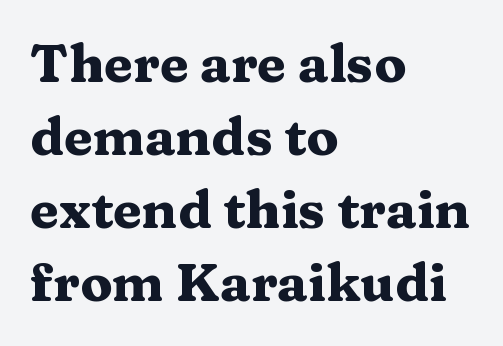
Classification — serif. Is this a fixed-width face? No — the glyphs have proportional, varying widths. Students, this is bold: see how much ink each stroke carries. Default kerning and tracking; the words read as compact shapes.
